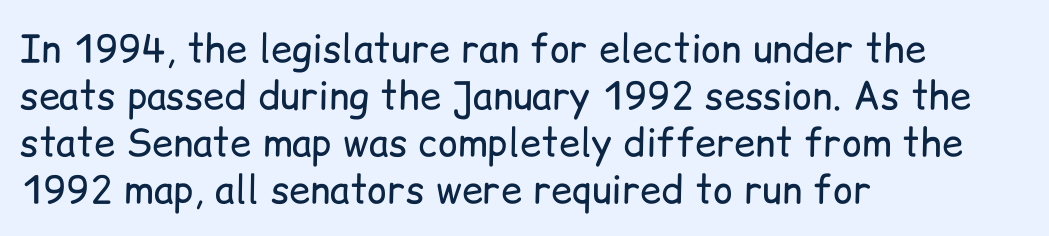
{"serif": "no", "italic": "no", "bold": "no", "weight": "regular", "width": "normal", "stroke_contrast": "low", "x_height": "medium", "monospaced": "no", "underline": "no", "align": "left", "line_spacing_ratio": 1.24, "letter_spacing": "normal", "letter_spacing_em": 0.0, "glyph_px": 38}
